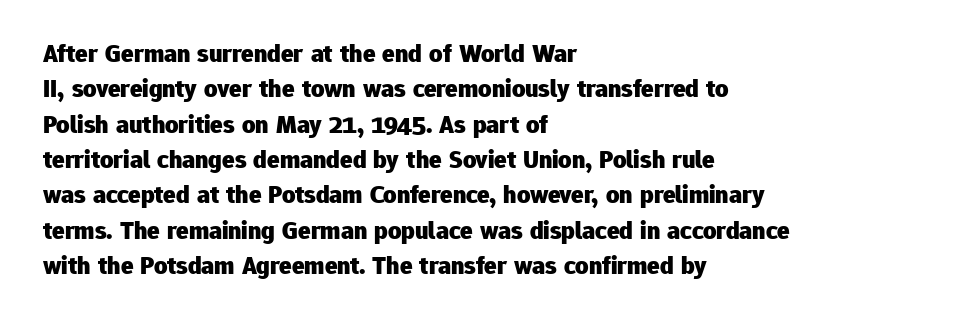
Q: Is the text bold? A: Yes.
Q: Is the text italic (slanted)? A: No, it is upright.
Q: Is the text underlined? A: No.
Q: How is the paragraph aligned? A: Left-aligned.
Q: Is the spacing between letters normal or unusually wide? A: Normal.
Q: Is the spacing between lines tight, normal or loose? A: Normal.
